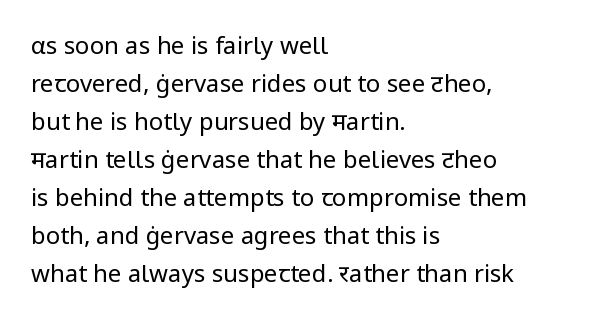
The image shows 24 px text type, upright; set left-aligned, normal line spacing (1.58x), normal letter spacing, not underlined.
